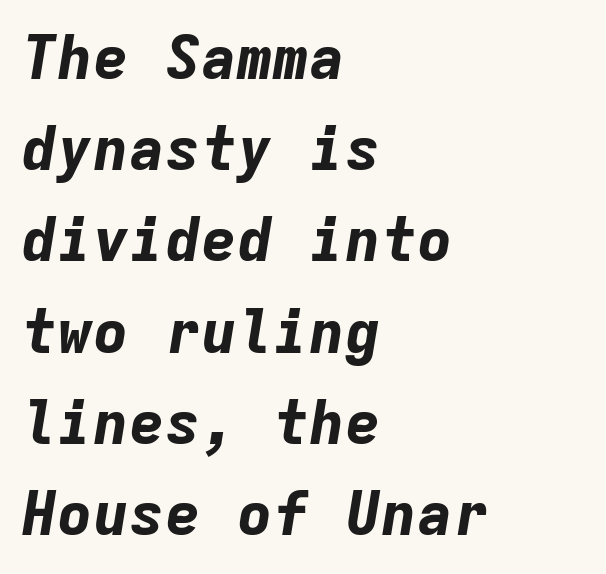
{"italic": "yes", "lean": "right", "slant_degrees": 9, "bold": "yes", "weight": "bold", "width": "normal", "stroke_contrast": "low", "x_height": "medium", "monospaced": "yes", "underline": "no", "align": "left", "line_spacing": "normal", "line_spacing_ratio": 1.52, "letter_spacing": "normal", "letter_spacing_em": 0.0, "glyph_px": 60}
